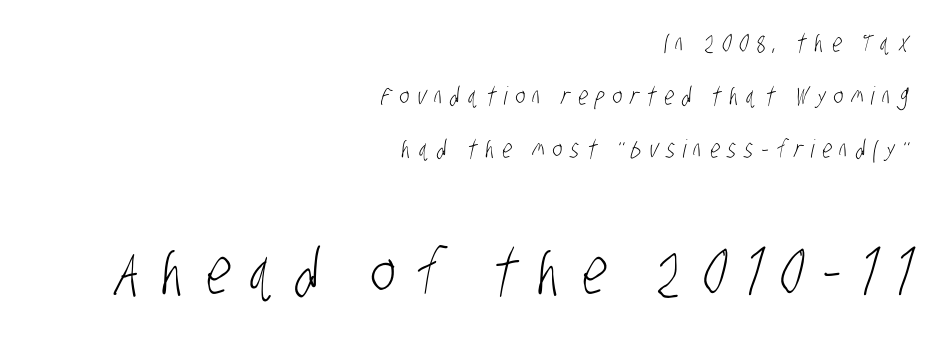
The image shows 63 px light, condensed sans-serif type; set right-aligned, loose line spacing (2.13x), unusually wide letter spacing (+0.32 em), not underlined; the second (bottom) block is 2.52x larger; low stroke contrast and a large x-height.
